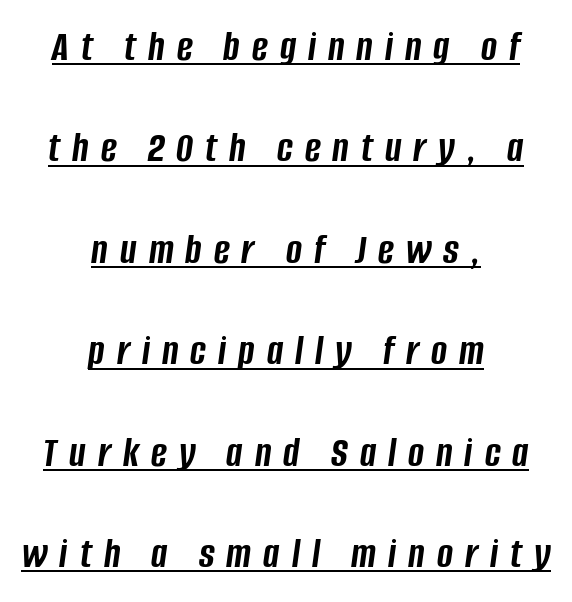
The image shows 43 px semibold, condensed type, italic (leaning right); set centered, loose line spacing (2.36x), unusually wide letter spacing (+0.28 em), underlined; low stroke contrast and a large x-height.
